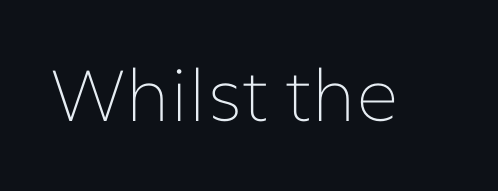
Q: Is the text bold? A: No.
Q: Is the text italic (slanted)? A: No, it is upright.
Q: Is the typeface a serif or a sans-serif typeface? A: Sans-serif.
Q: Is the text underlined? A: No.
Q: Is the spacing between letters normal or unusually wide? A: Normal.
Q: Width (condensed, normal, or wide)? A: Normal.
Q: Stroke contrast? A: Low.
Q: x-height? A: Medium.
Q: Monospaced? A: No.
